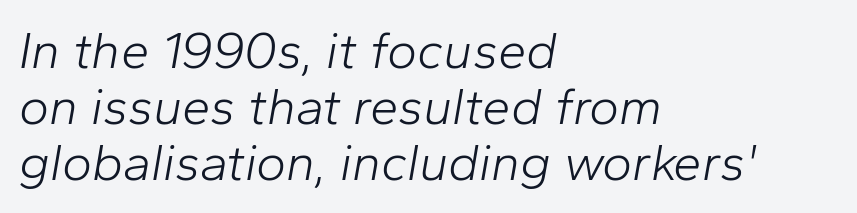
The image shows 51 px light type, italic (leaning right); set left-aligned, tight line spacing (1.1x), normal letter spacing, not underlined; low stroke contrast and a medium x-height.
